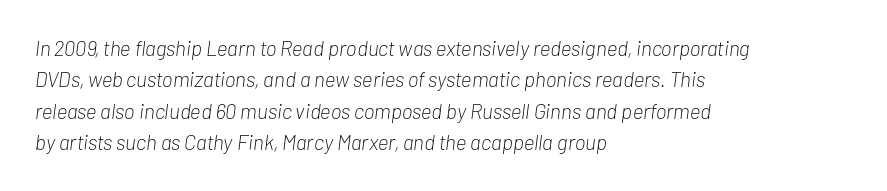
The image shows 21 px text type, italic (leaning right); set left-aligned, normal line spacing (1.5x), normal letter spacing, not underlined.
